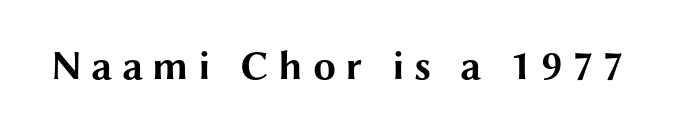
The image shows 41 px bold, wide sans-serif type, upright; set unusually wide letter spacing (+0.23 em), not underlined; medium stroke contrast and a medium x-height.
